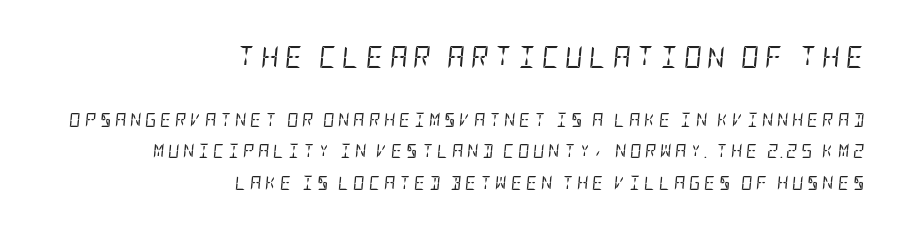
Q: Is the text bold? A: No.
Q: Is the text italic (slanted)? A: Yes, it leans right by about 5 degrees.
Q: Is the text underlined? A: No.
Q: How is the paragraph aligned? A: Right-aligned.
Q: Is the spacing between letters normal or unusually wide? A: Unusually wide.
Q: Is the spacing between lines tight, normal or loose? A: Loose.
Q: Which block of text is set in a larger size, the first (top) or the second (bottom)? A: The first (top) one.
